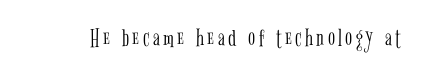
On a weight scale, this lands at 450 or below. The gap between lines stays unmarked. Notice how the stems are strictly vertical — no italics here.
